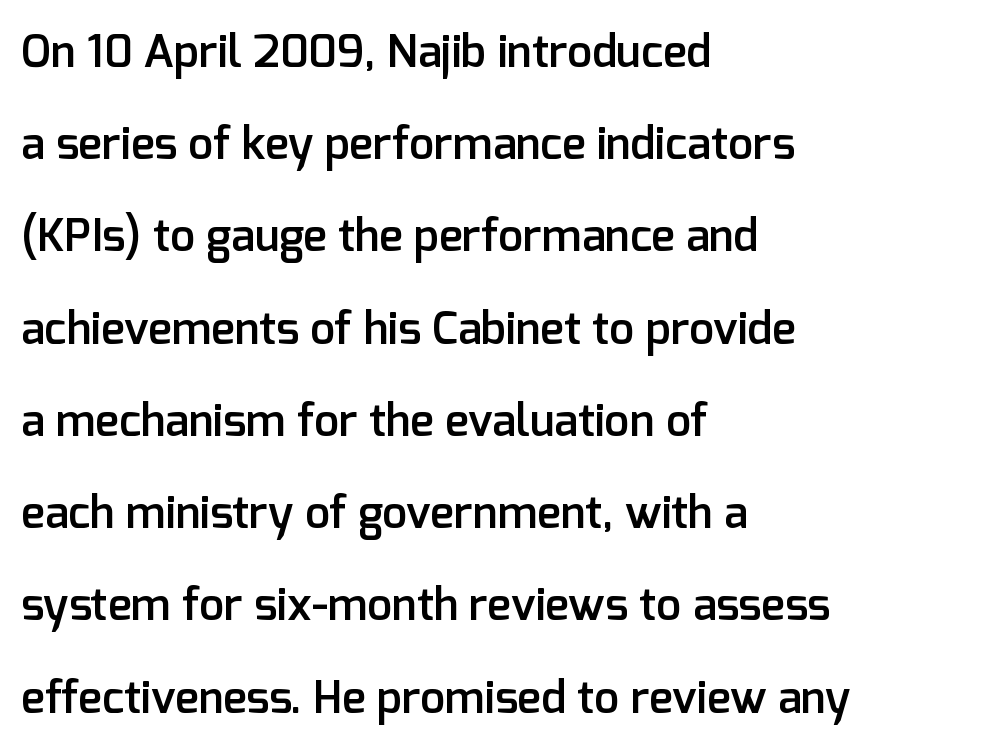
Compared with typical paragraphs, the rows here are farther apart. How are the letters spaced? Ordinarily, with no added tracking. This is sans-serif lettering, the kind often seen on screens and signage. Beneath every word, the page is bare.
